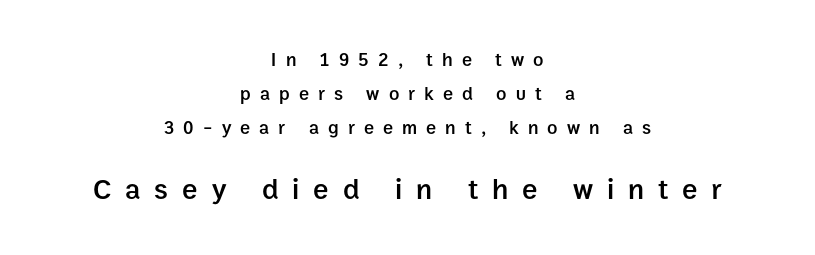
Notice the strokes are somewhat thickened but not fully heavy: this is a semibold. Horizontally, the lines are justified to the midpoint only. This is roman type, the default non-slanted kind. You get the small type first, then a jump to larger type. This rendering features lettering with no underline. Character widths vary here, with narrow letters taking less room than wide ones.
